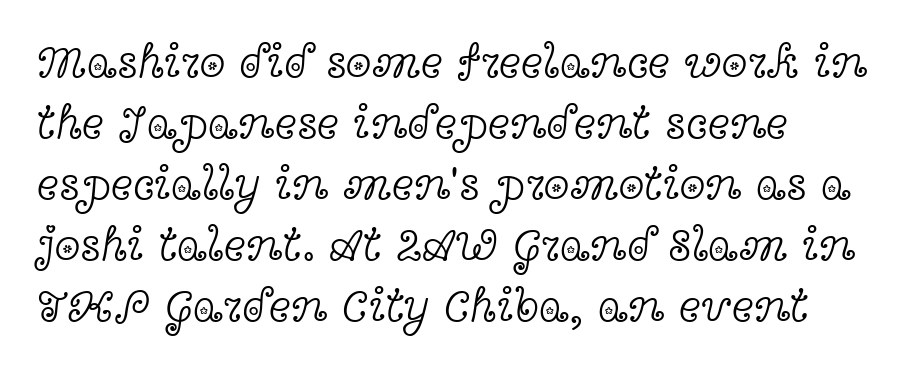
The image shows 47 px light, wide serif type; set left-aligned, normal line spacing (1.3x), normal letter spacing, not underlined; a medium x-height.
